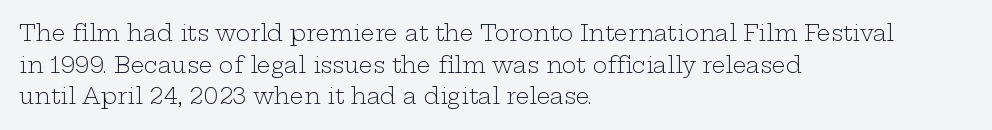
{"italic": "no", "bold": "no", "underline": "no", "align": "left", "line_spacing": "normal", "line_spacing_ratio": 1.44, "letter_spacing": "normal", "letter_spacing_em": 0.0, "glyph_px": 22}
